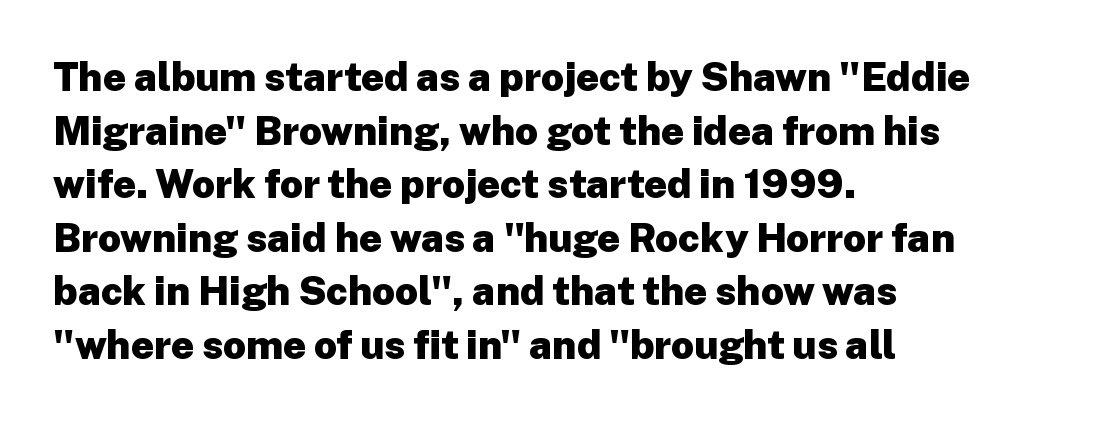
Q: Is the text bold? A: Yes.
Q: Is the text italic (slanted)? A: No, it is upright.
Q: Is the typeface a serif or a sans-serif typeface? A: Sans-serif.
Q: Is the text underlined? A: No.
Q: How is the paragraph aligned? A: Left-aligned.
Q: Is the spacing between letters normal or unusually wide? A: Normal.
Q: Is the spacing between lines tight, normal or loose? A: Normal.
Q: Width (condensed, normal, or wide)? A: Normal.
Q: Stroke contrast? A: Low.
Q: x-height? A: Medium.
Q: Monospaced? A: No.
